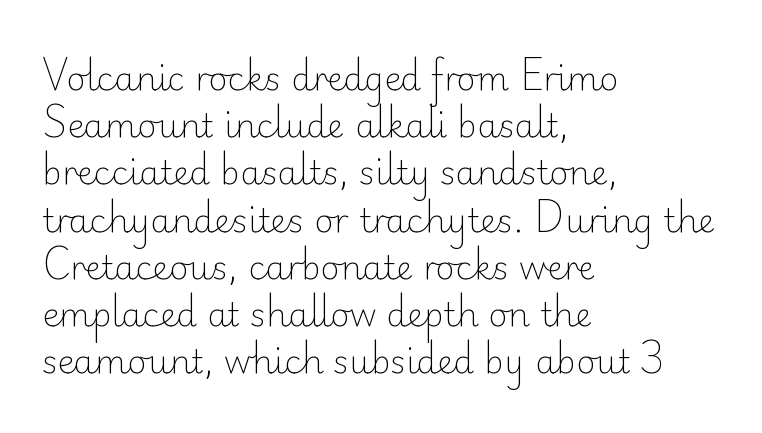
Q: Is the text bold? A: No.
Q: Is the text italic (slanted)? A: No, it is upright.
Q: Is the typeface a serif or a sans-serif typeface? A: Sans-serif.
Q: Is the text underlined? A: No.
Q: How is the paragraph aligned? A: Left-aligned.
Q: Is the spacing between letters normal or unusually wide? A: Normal.
Q: Is the spacing between lines tight, normal or loose? A: Normal.
Q: Width (condensed, normal, or wide)? A: Normal.
Q: Stroke contrast? A: Low.
Q: x-height? A: Small.
Q: Monospaced? A: No.
